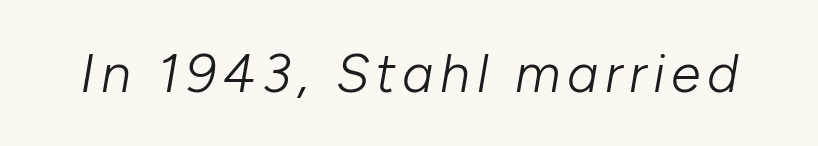
{"italic": "yes", "lean": "right", "slant_degrees": 10, "bold": "no", "weight": "light", "width": "normal", "stroke_contrast": "low", "x_height": "medium", "monospaced": "no", "underline": "no", "glyph_px": 54}
